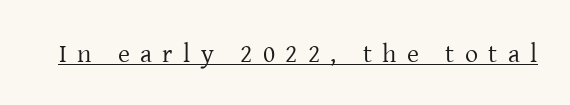
The image shows 26 px text type, upright; set unusually wide letter spacing (+0.4 em), underlined.
